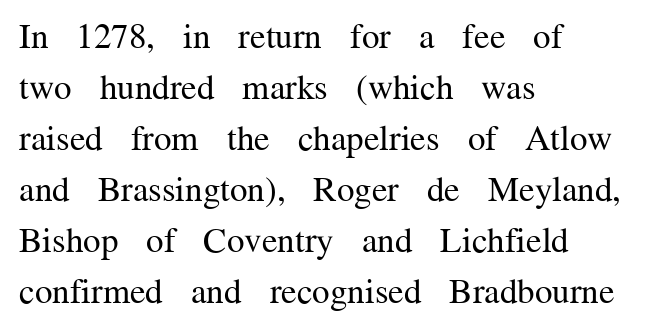
The type family on display is of the serif kind. The horizontal fit of the characters is conventional and even. Nobody drew a line under any word here. Each line starts at the same left margin while the right side varies. Vertical stems look standard width or narrower in stroke.
